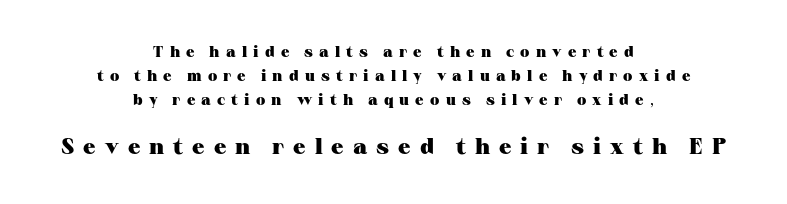
The image shows 22 px bold type, upright; set centered, normal line spacing (1.61x), unusually wide letter spacing (+0.41 em), not underlined; the second (bottom) block is 1.47x larger.
